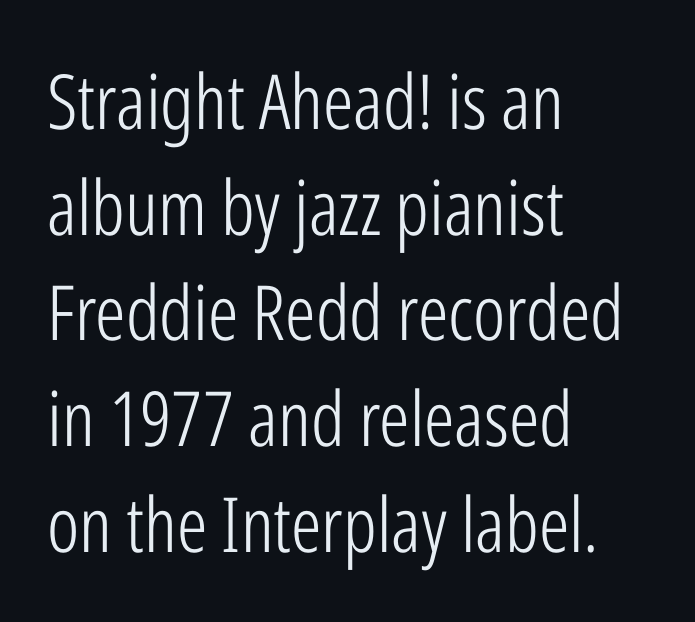
Q: Is the text bold? A: No.
Q: Is the text italic (slanted)? A: No, it is upright.
Q: Is the typeface a serif or a sans-serif typeface? A: Sans-serif.
Q: Is the text underlined? A: No.
Q: How is the paragraph aligned? A: Left-aligned.
Q: Is the spacing between letters normal or unusually wide? A: Normal.
Q: Is the spacing between lines tight, normal or loose? A: Normal.
Q: Width (condensed, normal, or wide)? A: Condensed.
Q: Stroke contrast? A: Low.
Q: x-height? A: Medium.
Q: Monospaced? A: No.
